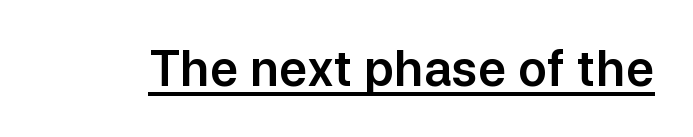
Q: Is the text italic (slanted)? A: No, it is upright.
Q: Is the typeface a serif or a sans-serif typeface? A: Sans-serif.
Q: Is the text underlined? A: Yes.
Q: Is the spacing between letters normal or unusually wide? A: Normal.
Q: Width (condensed, normal, or wide)? A: Normal.
Q: Stroke contrast? A: Low.
Q: x-height? A: Medium.
Q: Monospaced? A: No.
